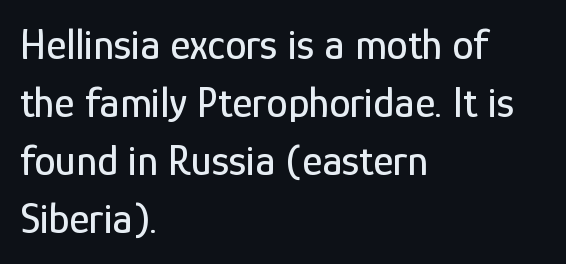
{"serif": "no", "italic": "no", "width": "condensed", "stroke_contrast": "low", "x_height": "medium", "monospaced": "no", "underline": "no", "align": "left", "line_spacing": "normal", "line_spacing_ratio": 1.35, "letter_spacing": "normal", "letter_spacing_em": 0.0, "glyph_px": 43}
